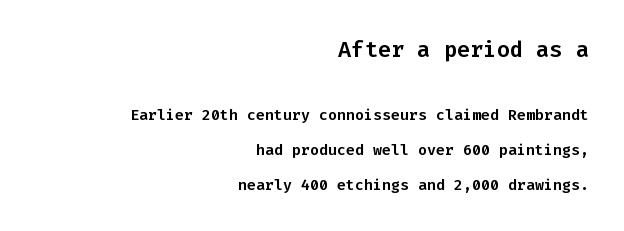
Q: Is the text italic (slanted)? A: No, it is upright.
Q: Is the text underlined? A: No.
Q: How is the paragraph aligned? A: Right-aligned.
Q: Is the spacing between letters normal or unusually wide? A: Normal.
Q: Is the spacing between lines tight, normal or loose? A: Loose.
Q: Which block of text is set in a larger size, the first (top) or the second (bottom)? A: The first (top) one.
